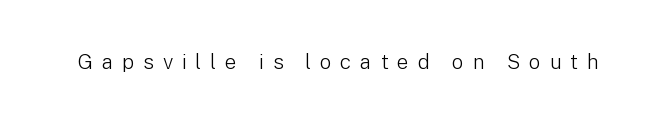
The image shows 21 px text type, upright; set unusually wide letter spacing (+0.41 em), not underlined.
